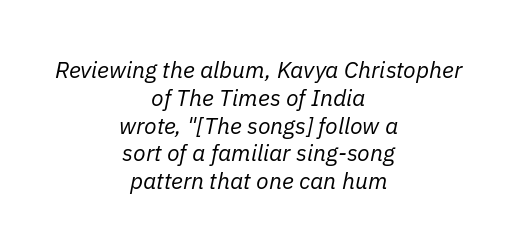
The area under the type is left untouched. In CSS terms this would be text-align: center. In terms of posture, this sample is oblique. Observe the ordinary spacing: letters are neighbours, not strangers. This is not heavy type; no bold has been used.
